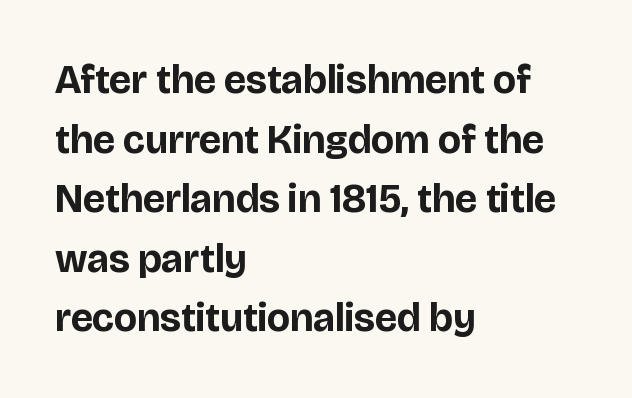
A classic flush-left, rag-right setting is used for this passage. This sample keeps an unexceptional amount of space between lines. You could not count columns in this text — the font is proportionally spaced. The zone under the glyphs is completely vacant. Every character sits straight up, as roman type does. On the weight axis this lands at bold, roughly 700.
